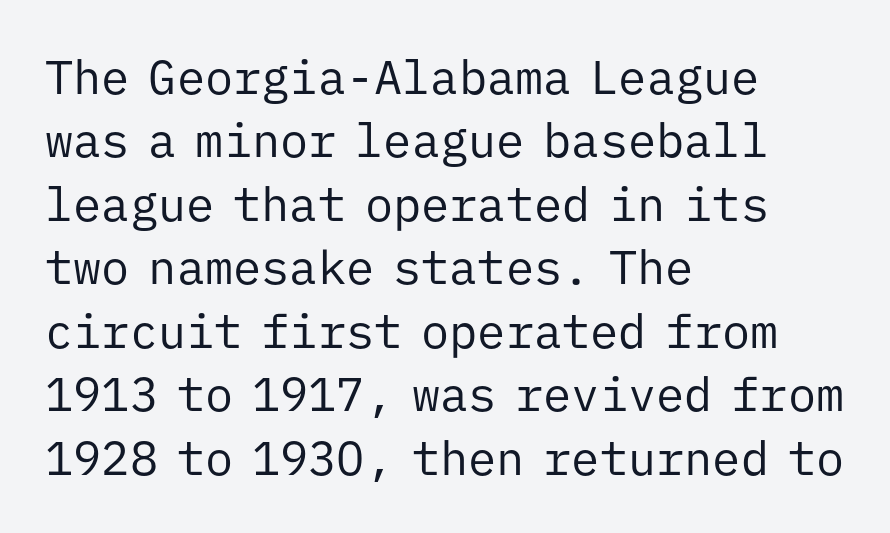
The image shows 47 px regular-weight sans-serif type, upright, monospaced; set left-aligned, normal line spacing (1.35x), normal letter spacing, not underlined; low stroke contrast and a medium x-height.
